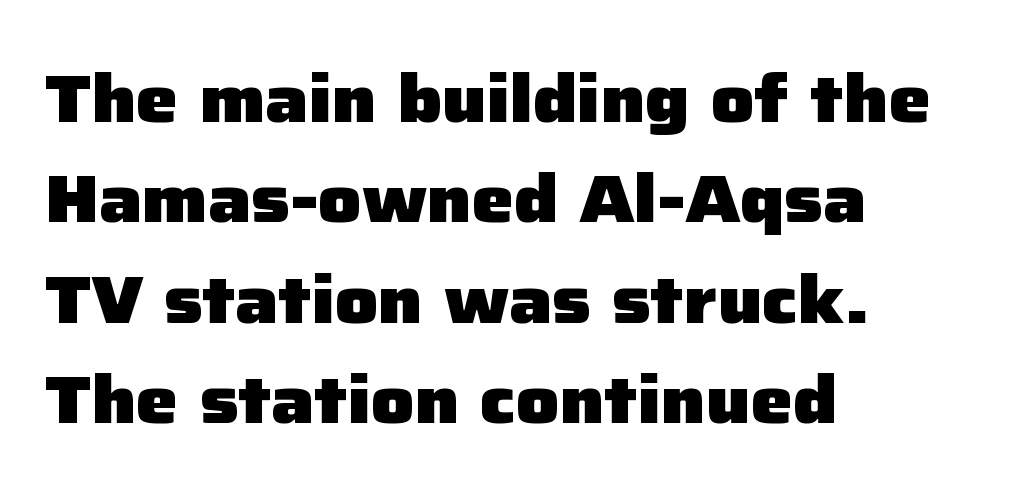
Q: Is the text bold? A: Yes.
Q: Is the text italic (slanted)? A: No, it is upright.
Q: Is the typeface a serif or a sans-serif typeface? A: Sans-serif.
Q: Is the text underlined? A: No.
Q: How is the paragraph aligned? A: Left-aligned.
Q: Is the spacing between letters normal or unusually wide? A: Normal.
Q: Is the spacing between lines tight, normal or loose? A: Normal.
Q: Width (condensed, normal, or wide)? A: Normal.
Q: Stroke contrast? A: Low.
Q: x-height? A: Medium.
Q: Monospaced? A: No.
